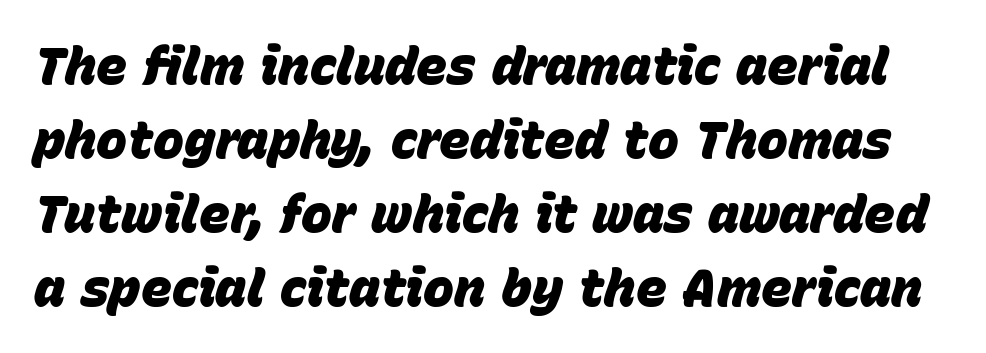
Q: Is the text bold? A: Yes.
Q: Is the text italic (slanted)? A: Yes, it leans right by about 15 degrees.
Q: Is the text underlined? A: No.
Q: Is the spacing between letters normal or unusually wide? A: Normal.
Q: Is the spacing between lines tight, normal or loose? A: Normal.
Q: Width (condensed, normal, or wide)? A: Normal.
Q: Stroke contrast? A: Low.
Q: x-height? A: Large.
Q: Monospaced? A: No.
